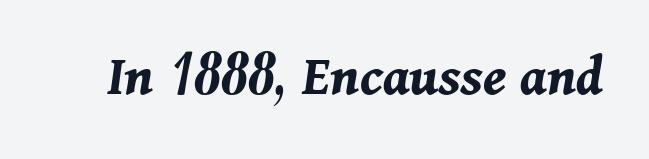
{"italic": "yes", "lean": "right", "slant_degrees": 11, "bold": "yes", "weight": "bold", "width": "normal", "stroke_contrast": "medium", "x_height": "medium", "monospaced": "no", "underline": "no", "letter_spacing": "normal", "letter_spacing_em": 0.0, "glyph_px": 58}
